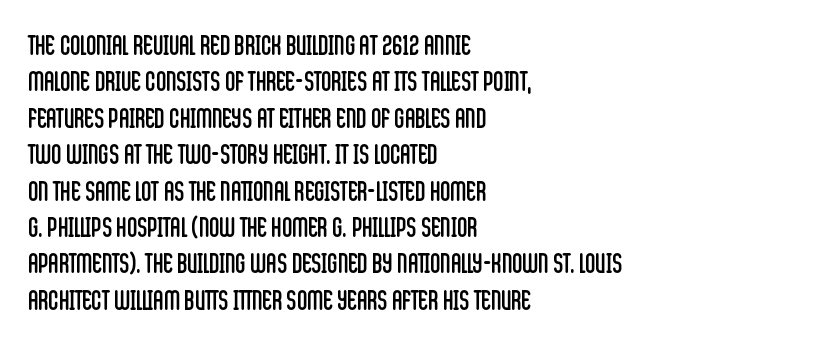
Q: Is the text bold? A: No.
Q: Is the text italic (slanted)? A: No, it is upright.
Q: Is the typeface a serif or a sans-serif typeface? A: Sans-serif.
Q: Is the text underlined? A: No.
Q: How is the paragraph aligned? A: Left-aligned.
Q: Is the spacing between letters normal or unusually wide? A: Normal.
Q: Is the spacing between lines tight, normal or loose? A: Normal.
Q: Width (condensed, normal, or wide)? A: Condensed.
Q: Stroke contrast? A: Low.
Q: x-height? A: Large.
Q: Monospaced? A: No.
